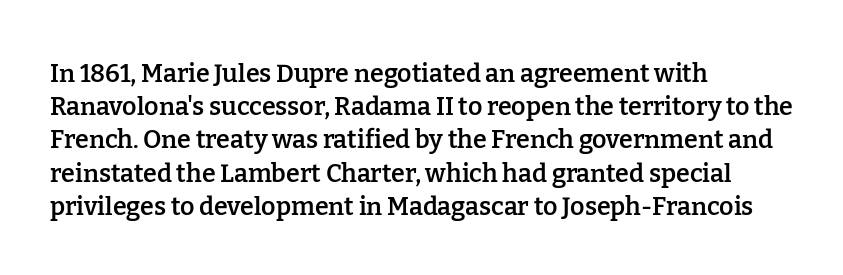
{"italic": "no", "bold": "semi", "underline": "no", "align": "left", "line_spacing": "normal", "line_spacing_ratio": 1.33, "letter_spacing": "normal", "letter_spacing_em": 0.0, "glyph_px": 25}
